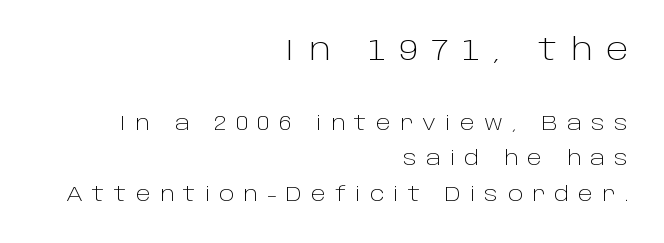
Q: Is the text bold? A: No.
Q: Is the text italic (slanted)? A: No, it is upright.
Q: Is the typeface a serif or a sans-serif typeface? A: Sans-serif.
Q: Is the text underlined? A: No.
Q: How is the paragraph aligned? A: Right-aligned.
Q: Is the spacing between letters normal or unusually wide? A: Unusually wide.
Q: Which block of text is set in a larger size, the first (top) or the second (bottom)? A: The first (top) one.
Q: Width (condensed, normal, or wide)? A: Normal.
Q: Stroke contrast? A: Low.
Q: x-height? A: Large.
Q: Monospaced? A: No.
